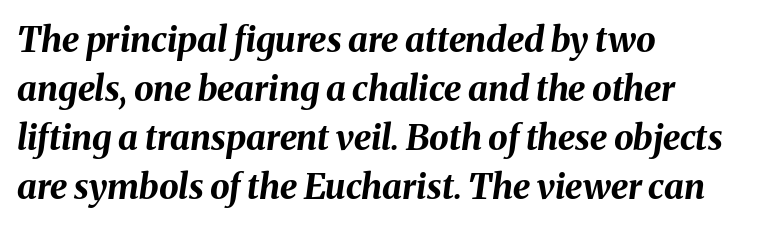
The face used here has a pronounced slope to its letters. This sample keeps an unexceptional amount of space between lines. Glance below the letters and you will spot only blank space. The letters are bold, with thick, heavy strokes. The type is set solid horizontally, with unmodified tracking.
